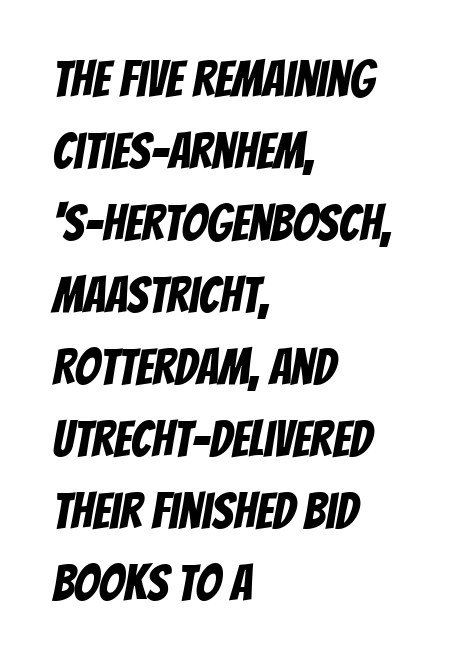
Q: Is the typeface a serif or a sans-serif typeface? A: Sans-serif.
Q: Is the text underlined? A: No.
Q: How is the paragraph aligned? A: Left-aligned.
Q: Is the spacing between letters normal or unusually wide? A: Normal.
Q: Is the spacing between lines tight, normal or loose? A: Normal.
Q: Width (condensed, normal, or wide)? A: Condensed.
Q: Stroke contrast? A: Low.
Q: x-height? A: Large.
Q: Monospaced? A: No.
